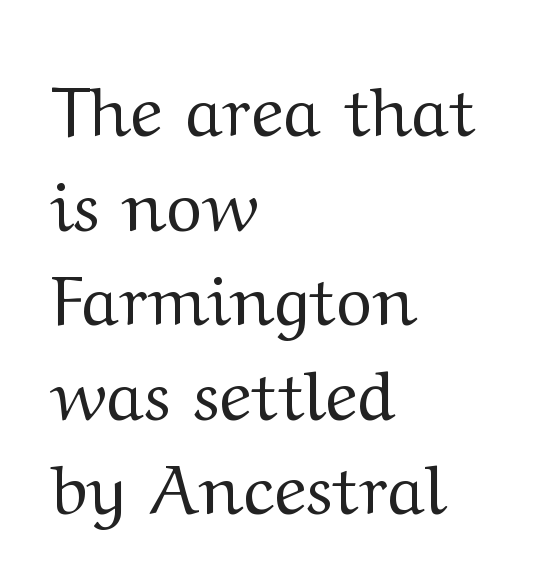
The image shows 69 px regular-weight, wide serif type, upright; set left-aligned, normal line spacing (1.37x), normal letter spacing, not underlined; medium stroke contrast and a medium x-height.
